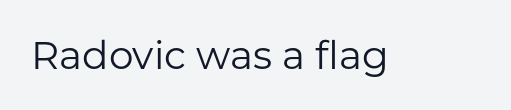
Q: Is the text bold? A: No.
Q: Is the text italic (slanted)? A: No, it is upright.
Q: Is the typeface a serif or a sans-serif typeface? A: Sans-serif.
Q: Is the text underlined? A: No.
Q: Is the spacing between letters normal or unusually wide? A: Normal.
Q: Width (condensed, normal, or wide)? A: Normal.
Q: Stroke contrast? A: Low.
Q: x-height? A: Medium.
Q: Monospaced? A: No.
